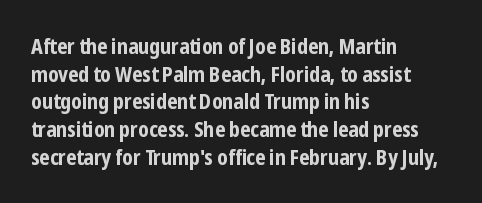
It's the straight-up-and-down kind of type. The words here are not underlined. Summary of vertical rhythm: regular, with standard interline spacing. Alignment: flush left. The rendering keeps characters at their native spacing.
